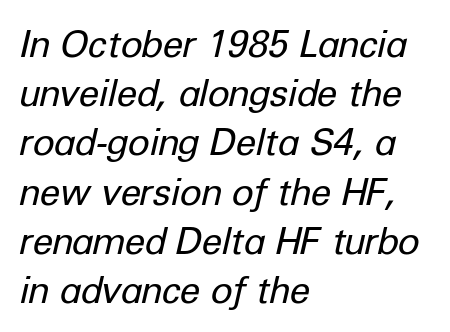
What stands out about the letter spacing? Nothing — it is the standard amount. The passage shown is typed in a proportional face where columns would drift. Evenly set lines give the paragraph a standard silhouette. Caption: multi-line text, flush left, ragged right.
